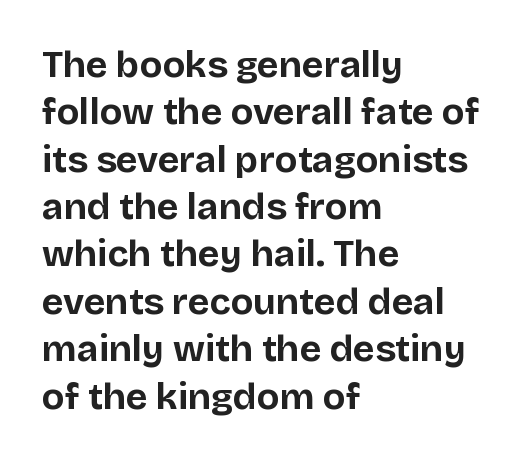
{"serif": "no", "italic": "no", "bold": "yes", "weight": "bold", "width": "normal", "stroke_contrast": "low", "x_height": "large", "monospaced": "no", "underline": "no", "align": "left", "line_spacing": "normal", "line_spacing_ratio": 1.28, "letter_spacing": "normal", "letter_spacing_em": 0.0, "glyph_px": 37}
